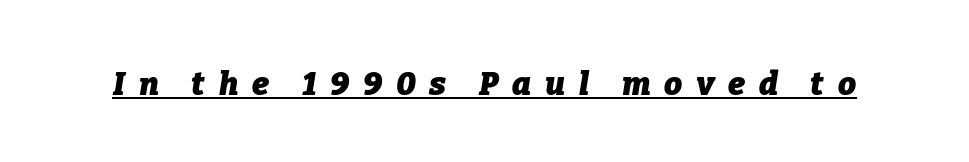
Q: Is the text bold? A: Yes.
Q: Is the text italic (slanted)? A: Yes, it leans right by about 9 degrees.
Q: Is the text underlined? A: Yes.
Q: Is the spacing between letters normal or unusually wide? A: Unusually wide.
Q: Width (condensed, normal, or wide)? A: Normal.
Q: Stroke contrast? A: Low.
Q: x-height? A: Medium.
Q: Monospaced? A: No.
